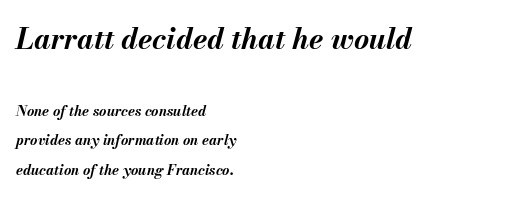
Q: Is the text bold? A: Yes.
Q: Is the text italic (slanted)? A: Yes, it leans right by about 13 degrees.
Q: Is the text underlined? A: No.
Q: How is the paragraph aligned? A: Left-aligned.
Q: Is the spacing between letters normal or unusually wide? A: Normal.
Q: Is the spacing between lines tight, normal or loose? A: Loose.
Q: Which block of text is set in a larger size, the first (top) or the second (bottom)? A: The first (top) one.
Q: Width (condensed, normal, or wide)? A: Normal.
Q: Stroke contrast? A: Medium.
Q: x-height? A: Small.
Q: Monospaced? A: No.
